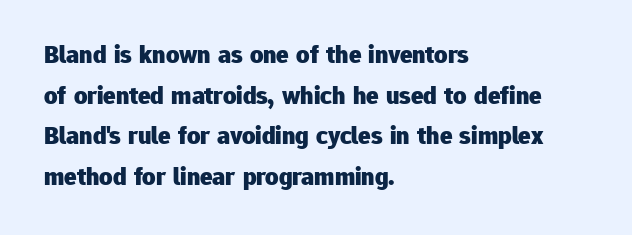
Q: Is the text bold? A: Yes.
Q: Is the text italic (slanted)? A: No, it is upright.
Q: Is the text underlined? A: No.
Q: How is the paragraph aligned? A: Left-aligned.
Q: Is the spacing between letters normal or unusually wide? A: Normal.
Q: Is the spacing between lines tight, normal or loose? A: Normal.
